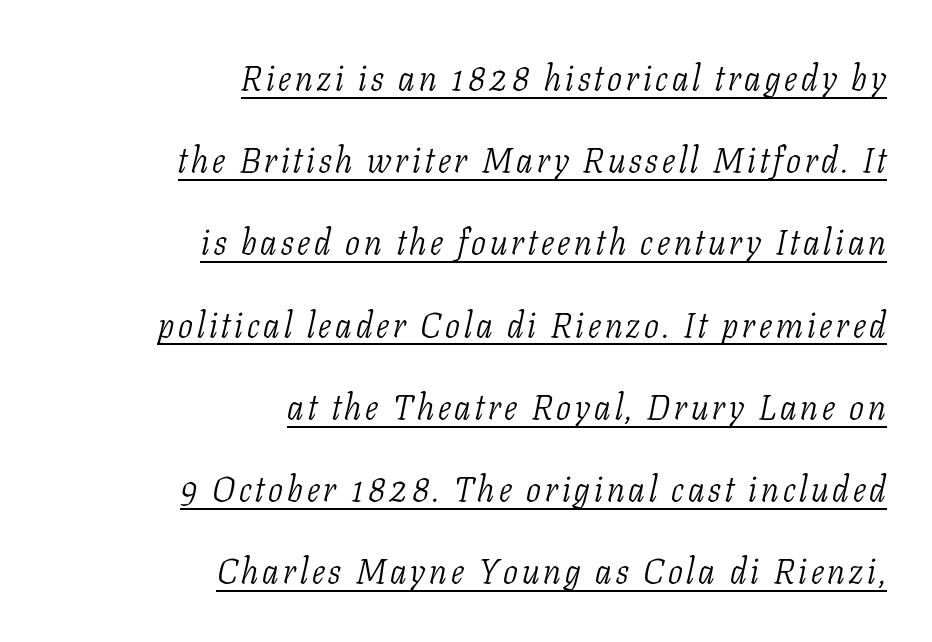
{"serif": "yes", "italic": "yes", "lean": "right", "slant_degrees": 11, "bold": "no", "weight": "light", "width": "condensed", "stroke_contrast": "low", "x_height": "medium", "monospaced": "no", "underline": "yes", "align": "right", "line_spacing": "loose", "line_spacing_ratio": 2.35, "glyph_px": 35}
